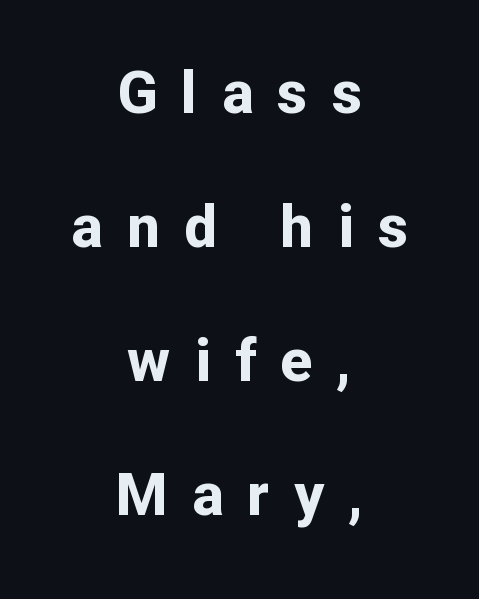
Designer's note — italics off, roman on. You could fit nearly another row in the gap between these rows. Plenty of ink on the page — the face is bold. The typesetter chose a symmetrical, centered arrangement here. Does extra space separate the letters? Yes, quite a lot of it.
